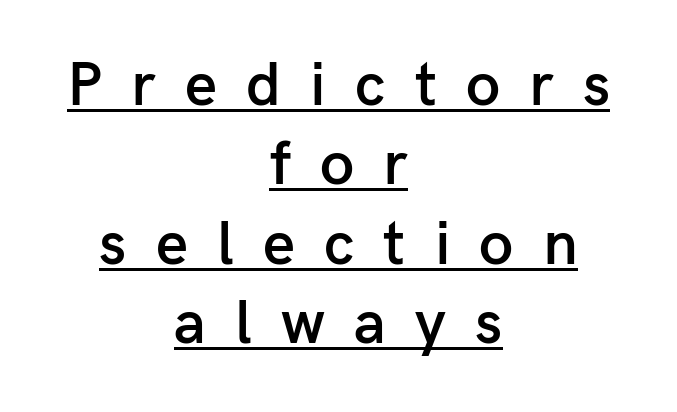
No italicization has been applied; the sample stays upright. Reading down the block, each line starts at a different indent, mirrored at its end. The type is letterspaced generously, with wide tracking. Horizontal bands of white between lines are of average thickness. A fair bit of extra ink — the face is semibold, not bold. Here the designer chose a conventional face with non-uniform glyph widths.
